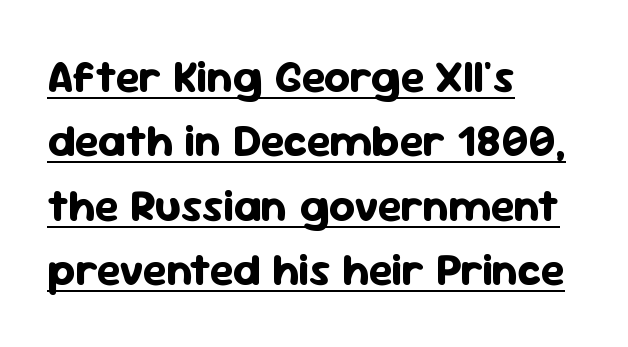
Q: Is the text bold? A: Yes.
Q: Is the text italic (slanted)? A: No, it is upright.
Q: Is the typeface a serif or a sans-serif typeface? A: Sans-serif.
Q: Is the text underlined? A: Yes.
Q: How is the paragraph aligned? A: Left-aligned.
Q: Is the spacing between letters normal or unusually wide? A: Normal.
Q: Is the spacing between lines tight, normal or loose? A: Normal.
Q: Width (condensed, normal, or wide)? A: Normal.
Q: Stroke contrast? A: Low.
Q: x-height? A: Medium.
Q: Monospaced? A: No.
